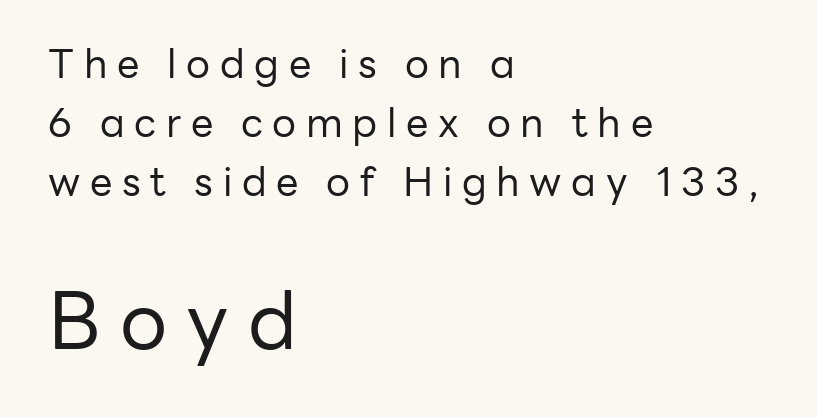
Q: Is the text bold? A: No.
Q: Is the text italic (slanted)? A: No, it is upright.
Q: Is the typeface a serif or a sans-serif typeface? A: Sans-serif.
Q: Is the text underlined? A: No.
Q: How is the paragraph aligned? A: Left-aligned.
Q: Is the spacing between letters normal or unusually wide? A: Unusually wide.
Q: Is the spacing between lines tight, normal or loose? A: Normal.
Q: Which block of text is set in a larger size, the first (top) or the second (bottom)? A: The second (bottom) one.
Q: Width (condensed, normal, or wide)? A: Normal.
Q: Stroke contrast? A: Low.
Q: x-height? A: Medium.
Q: Monospaced? A: No.
